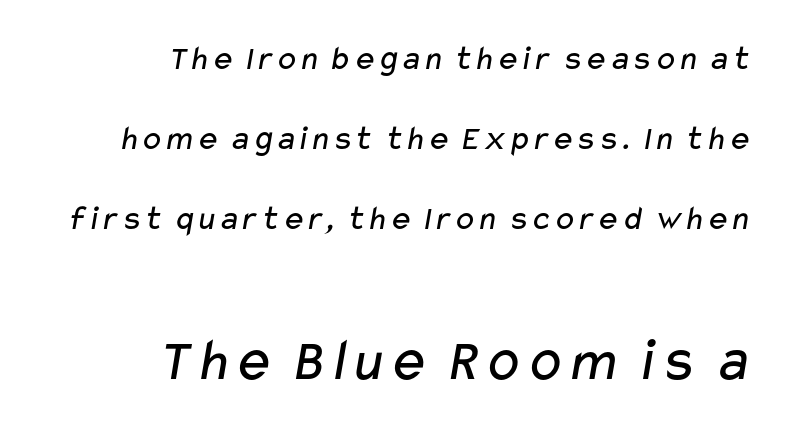
{"serif": "no", "bold": "no", "weight": "regular", "width": "wide", "stroke_contrast": "low", "x_height": "medium", "monospaced": "no", "underline": "no", "align": "right", "line_spacing": "loose", "line_spacing_ratio": 2.29, "letter_spacing": "normal", "letter_spacing_em": 0.0, "larger_block": "second", "size_ratio": 1.74, "glyph_px": 61}
